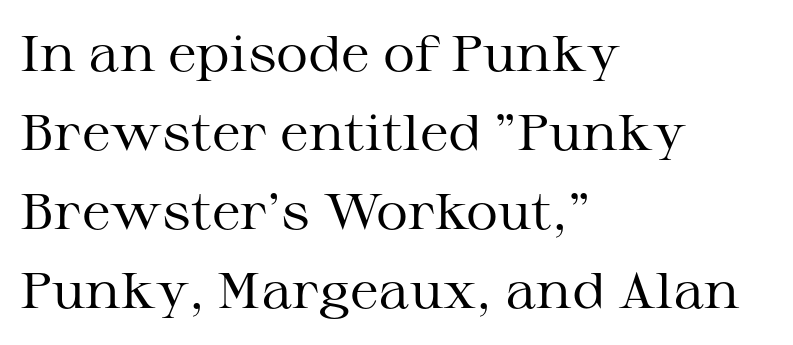
The image shows 50 px regular-weight, wide serif type, upright; set left-aligned, normal line spacing (1.58x), normal letter spacing, not underlined; medium stroke contrast and a medium x-height.
